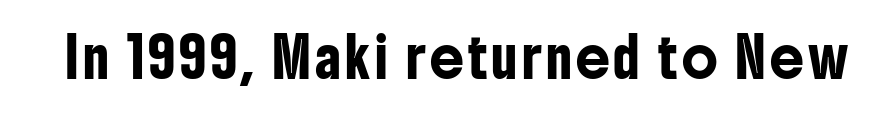
The image shows 38 px condensed sans-serif type, upright; set not underlined; low stroke contrast and a medium x-height.
